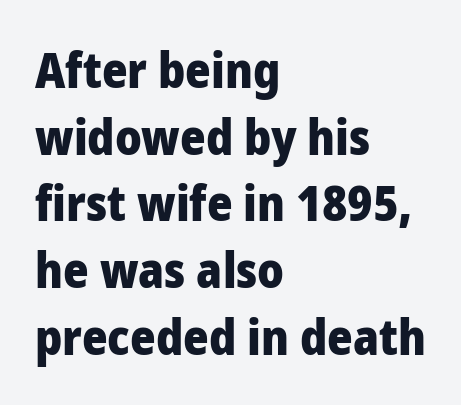
Underline: absent. A sans-serif font was chosen for this passage. Note the varied advance widths — an 'i' is clearly narrower than an 'm'. Heft: maximum for text — a bold. Default kerning and tracking; the words read as compact shapes.
